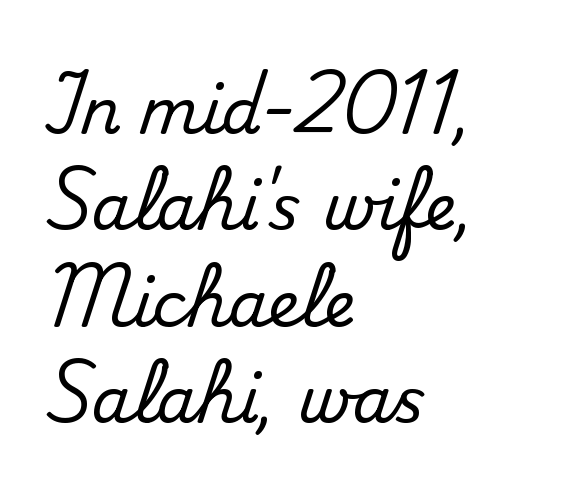
Q: Is the text italic (slanted)? A: Yes.
Q: Is the typeface a serif or a sans-serif typeface? A: Serif.
Q: Is the text underlined? A: No.
Q: How is the paragraph aligned? A: Left-aligned.
Q: Is the spacing between letters normal or unusually wide? A: Normal.
Q: Is the spacing between lines tight, normal or loose? A: Normal.
Q: Width (condensed, normal, or wide)? A: Normal.
Q: Stroke contrast? A: Medium.
Q: x-height? A: Small.
Q: Monospaced? A: No.
